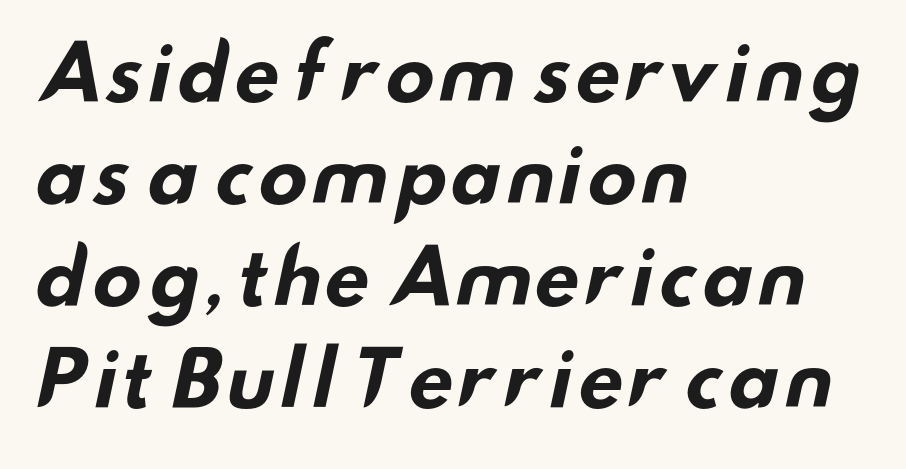
The image shows 75 px bold, wide sans-serif type; set left-aligned, normal line spacing (1.36x), normal letter spacing, not underlined; low stroke contrast and a small x-height.
